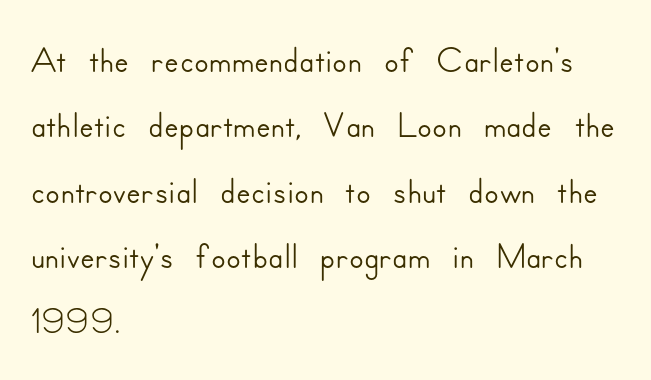
{"serif": "no", "italic": "no", "width": "normal", "stroke_contrast": "low", "x_height": "small", "monospaced": "no", "underline": "no", "align": "left", "line_spacing_ratio": 1.21, "letter_spacing": "normal", "letter_spacing_em": 0.0, "glyph_px": 54}
